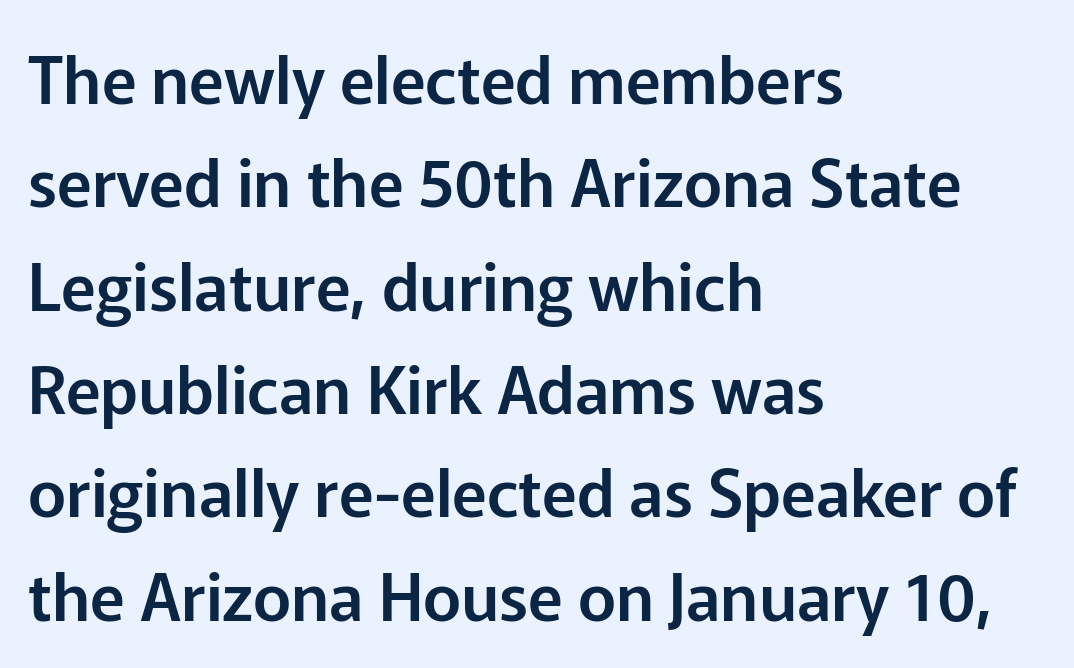
{"serif": "no", "italic": "no", "width": "normal", "stroke_contrast": "low", "x_height": "medium", "monospaced": "no", "underline": "no", "align": "left", "line_spacing": "normal", "line_spacing_ratio": 1.59, "letter_spacing": "normal", "letter_spacing_em": 0.0, "glyph_px": 65}
